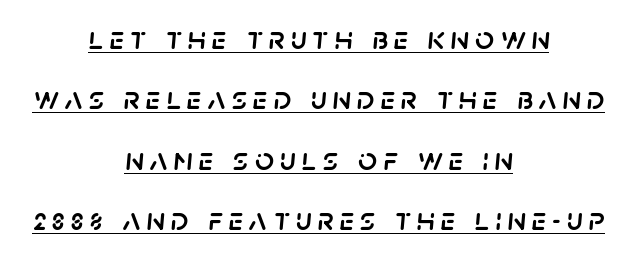
The specimen includes a rule beneath the text block's lines. A typesetter would call this proportional, since set widths differ per character. The face used here has a pronounced slope to its letters. Caption: multi-line text, centered on the measure.
